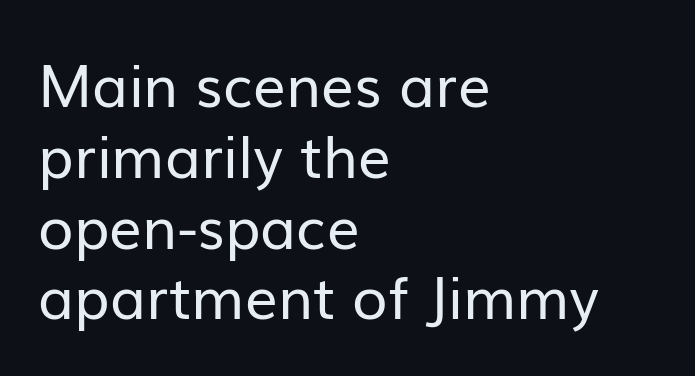
Lines of text with bare space underneath. Check where the strokes stop: nothing finishes them off — pure sans. These lines are rendered in a variable-pitch font. Stems and bowls with no extra thickness — not bold. The specimen reads as upright at a glance. Each line starts at the same left margin while the right side varies.
